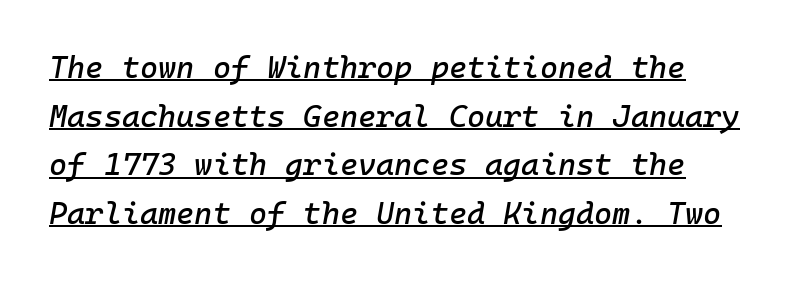
Q: Is the text italic (slanted)? A: Yes, it leans right by about 10 degrees.
Q: Is the text underlined? A: Yes.
Q: Is the spacing between letters normal or unusually wide? A: Normal.
Q: Is the spacing between lines tight, normal or loose? A: Normal.
Q: Width (condensed, normal, or wide)? A: Normal.
Q: Stroke contrast? A: Low.
Q: x-height? A: Medium.
Q: Monospaced? A: Yes.
